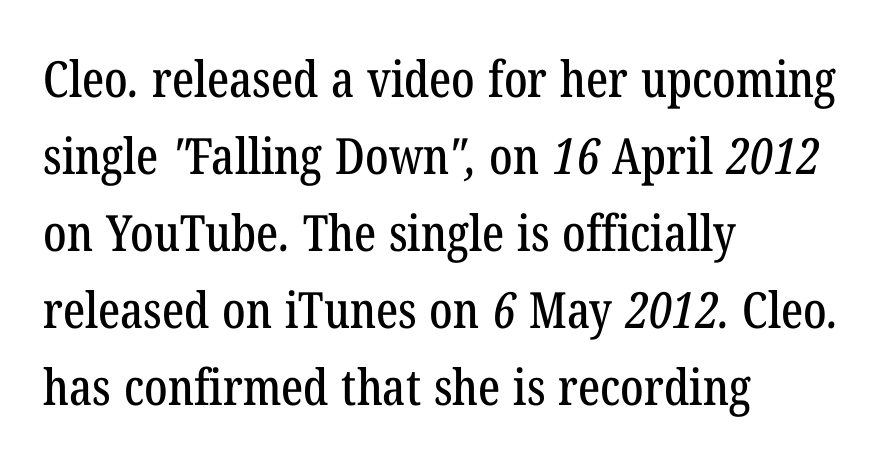
{"serif": "yes", "width": "condensed", "stroke_contrast": "low", "x_height": "medium", "monospaced": "no", "underline": "no", "align": "left", "line_spacing": "normal", "line_spacing_ratio": 1.54, "letter_spacing": "normal", "letter_spacing_em": 0.0, "glyph_px": 50}
